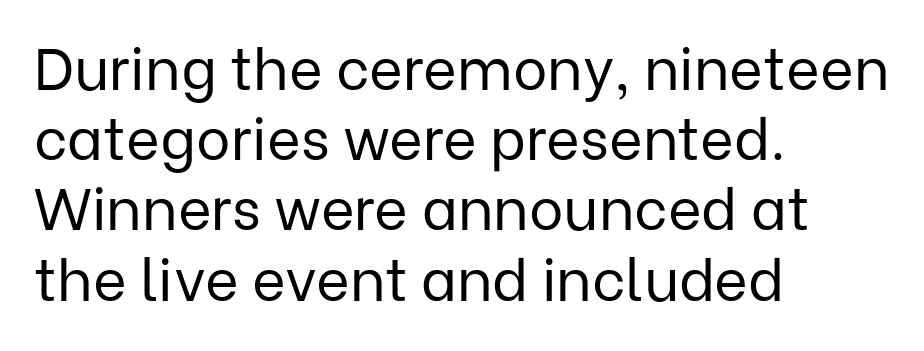
{"serif": "no", "italic": "no", "bold": "no", "weight": "regular", "width": "normal", "stroke_contrast": "low", "x_height": "medium", "monospaced": "no", "underline": "no", "align": "left", "line_spacing_ratio": 1.21, "letter_spacing": "normal", "letter_spacing_em": 0.0, "glyph_px": 58}
